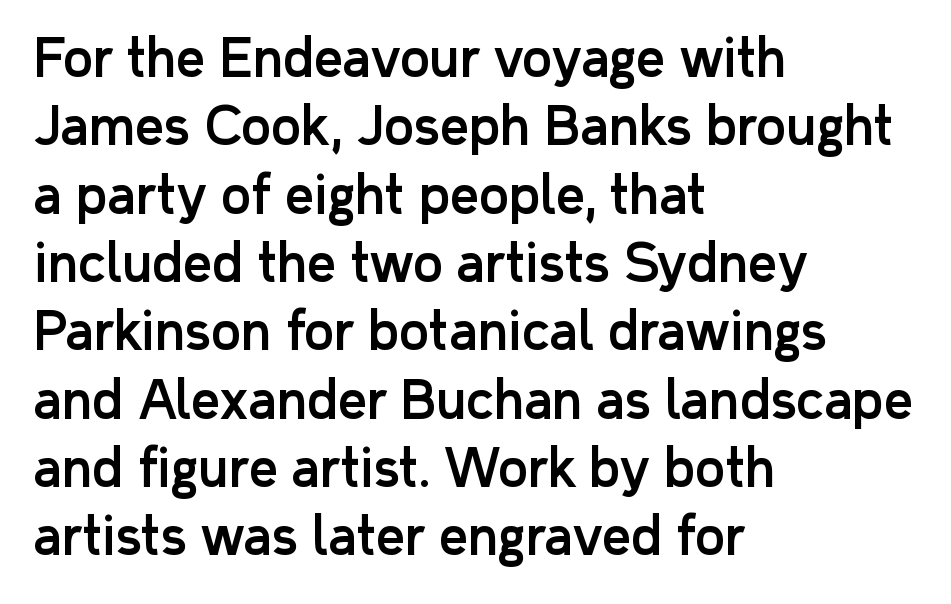
The image shows 51 px sans-serif type, upright; set left-aligned, normal line spacing (1.34x), normal letter spacing, not underlined; low stroke contrast and a medium x-height.
